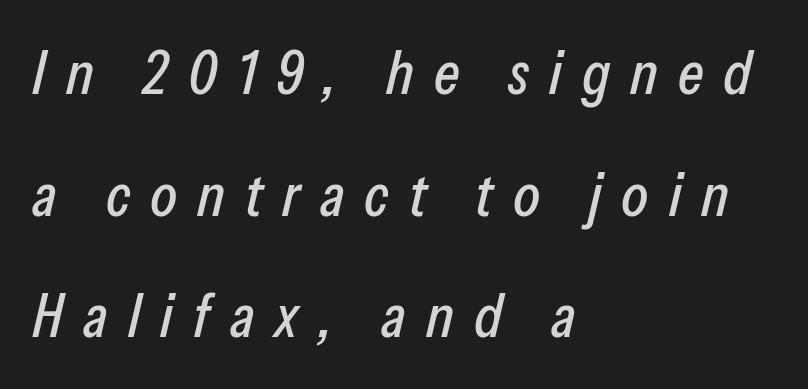
{"italic": "yes", "lean": "right", "slant_degrees": 13, "width": "condensed", "stroke_contrast": "low", "x_height": "medium", "monospaced": "no", "underline": "no", "align": "left", "line_spacing": "loose", "line_spacing_ratio": 1.96, "letter_spacing": "wide", "letter_spacing_em": 0.32, "glyph_px": 62}
